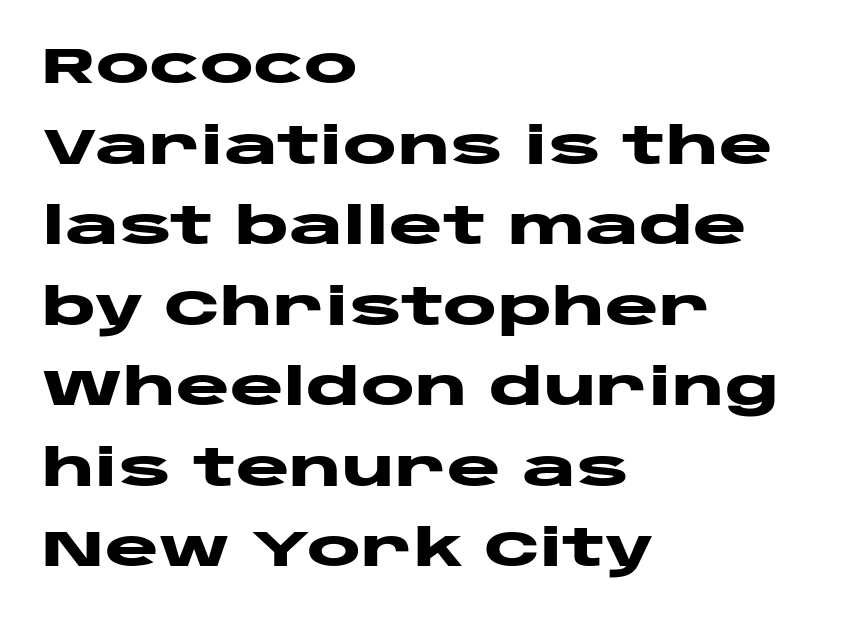
Q: Is the text bold? A: Yes.
Q: Is the text italic (slanted)? A: No, it is upright.
Q: Is the typeface a serif or a sans-serif typeface? A: Sans-serif.
Q: Is the text underlined? A: No.
Q: How is the paragraph aligned? A: Left-aligned.
Q: Is the spacing between letters normal or unusually wide? A: Normal.
Q: Is the spacing between lines tight, normal or loose? A: Normal.
Q: Width (condensed, normal, or wide)? A: Wide.
Q: Stroke contrast? A: Low.
Q: x-height? A: Large.
Q: Monospaced? A: No.
